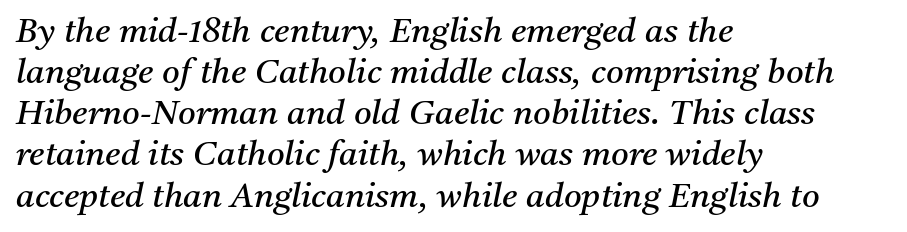
{"serif": "yes", "italic": "yes", "lean": "right", "slant_degrees": 11, "bold": "no", "weight": "regular", "width": "normal", "stroke_contrast": "medium", "x_height": "medium", "monospaced": "no", "underline": "no", "align": "left", "line_spacing_ratio": 1.21, "letter_spacing": "normal", "letter_spacing_em": 0.0, "glyph_px": 34}
